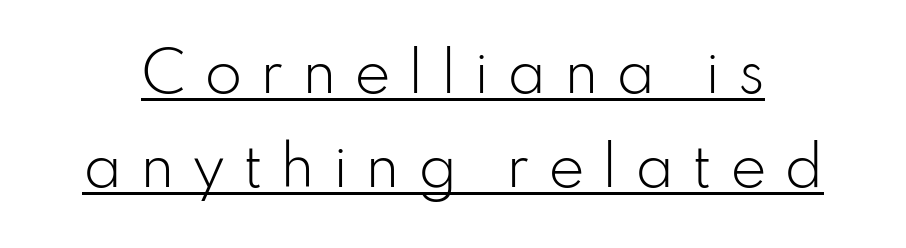
You could not count columns in this text — the font is proportionally spaced. Typographically, this falls in the sans-serif category. This sample uses expanded letter spacing, leaving extra air between glyphs. Weight: in the light-to-regular range. These characters rest on top of a visible drawn line.
